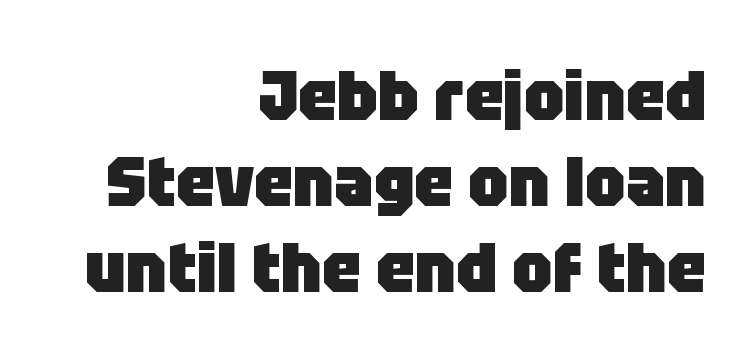
The passage shown is typed in a proportional face where columns would drift. In CSS terms this would be text-align: right. The designer went with a sans here, leaving each stem footless. The strokes are fattened all the way to bold.
